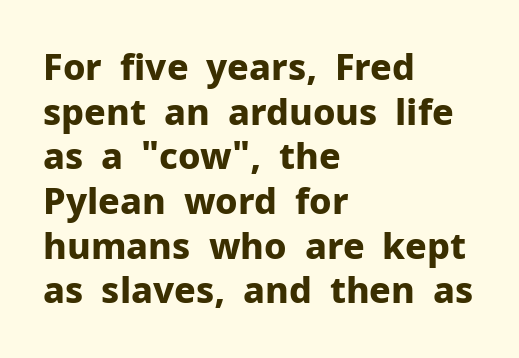
Q: Is the text bold? A: Yes.
Q: Is the text italic (slanted)? A: No, it is upright.
Q: Is the typeface a serif or a sans-serif typeface? A: Sans-serif.
Q: Is the text underlined? A: No.
Q: How is the paragraph aligned? A: Left-aligned.
Q: Is the spacing between letters normal or unusually wide? A: Normal.
Q: Width (condensed, normal, or wide)? A: Normal.
Q: Stroke contrast? A: Low.
Q: x-height? A: Medium.
Q: Monospaced? A: No.
